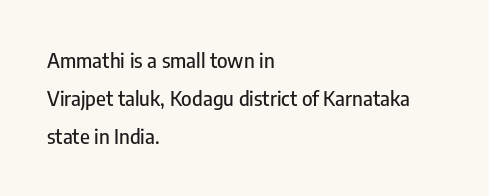
Do the letters lean? They stand straight. Check the space under the baseline: it is left empty. Inter-character spacing is left at the font's built-in metrics. Left-aligned paragraph, ragged on the right. The line-height multiplier appears high, well above default.
